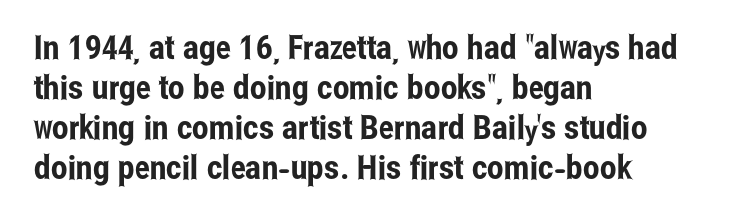
Q: Is the text italic (slanted)? A: No, it is upright.
Q: Is the typeface a serif or a sans-serif typeface? A: Sans-serif.
Q: Is the text underlined? A: No.
Q: How is the paragraph aligned? A: Left-aligned.
Q: Is the spacing between letters normal or unusually wide? A: Normal.
Q: Width (condensed, normal, or wide)? A: Condensed.
Q: Stroke contrast? A: Low.
Q: x-height? A: Medium.
Q: Monospaced? A: No.
